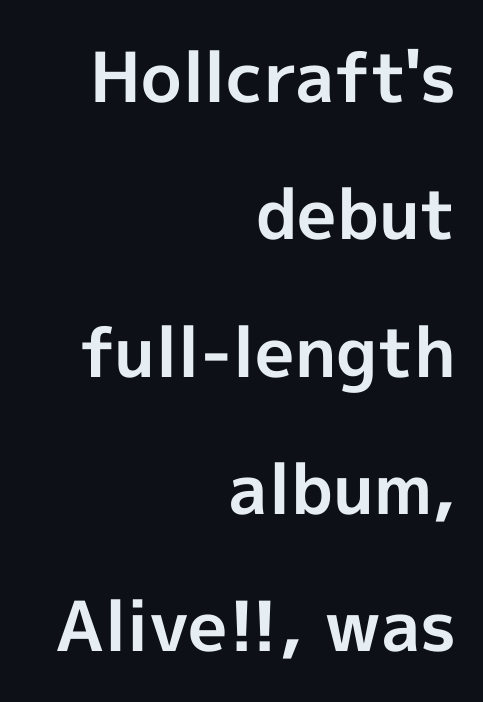
{"serif": "no", "italic": "no", "bold": "yes", "weight": "bold", "width": "normal", "x_height": "medium", "monospaced": "no", "underline": "no", "align": "right", "line_spacing": "loose", "line_spacing_ratio": 1.99, "letter_spacing": "normal", "letter_spacing_em": 0.0, "glyph_px": 69}
